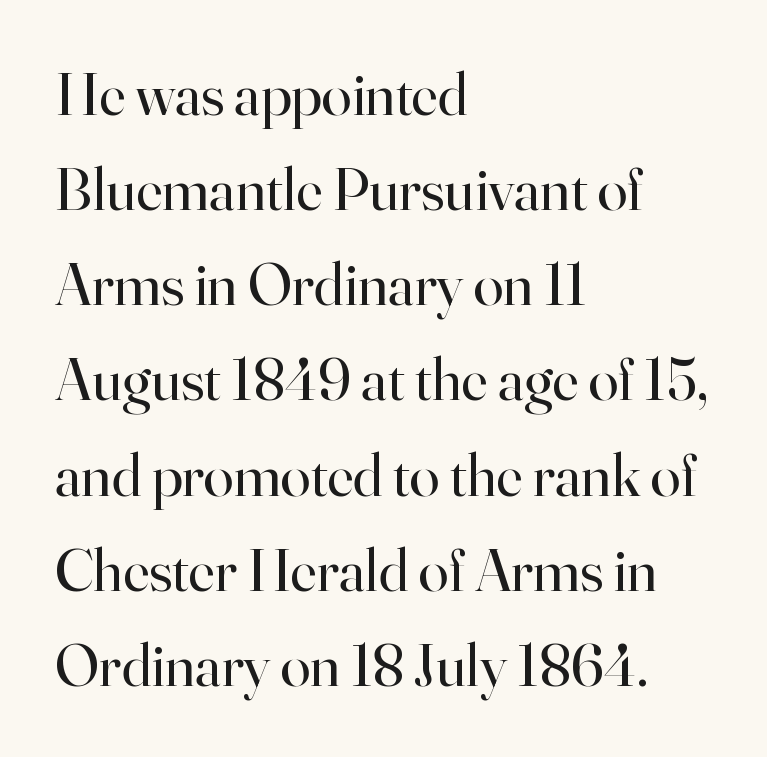
Q: Is the text bold? A: No.
Q: Is the text italic (slanted)? A: No, it is upright.
Q: Is the typeface a serif or a sans-serif typeface? A: Serif.
Q: Is the text underlined? A: No.
Q: How is the paragraph aligned? A: Left-aligned.
Q: Is the spacing between letters normal or unusually wide? A: Normal.
Q: Is the spacing between lines tight, normal or loose? A: Normal.
Q: Width (condensed, normal, or wide)? A: Normal.
Q: Stroke contrast? A: High.
Q: x-height? A: Small.
Q: Monospaced? A: No.
